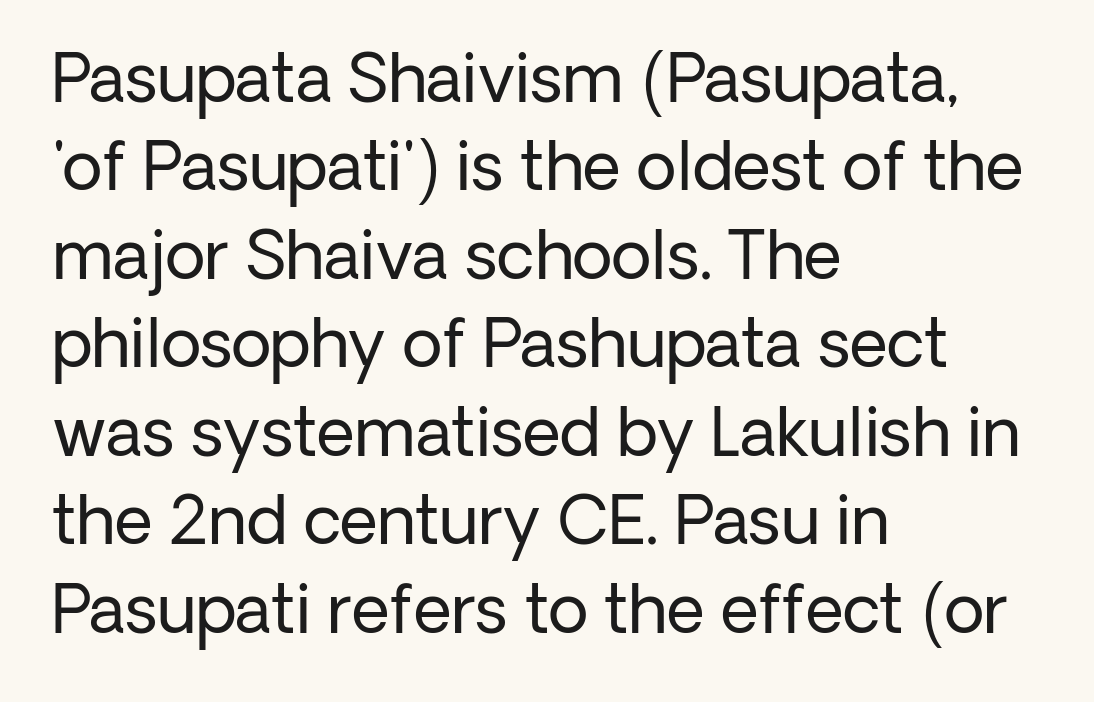
{"serif": "no", "italic": "no", "bold": "no", "weight": "regular", "width": "normal", "stroke_contrast": "low", "x_height": "medium", "monospaced": "no", "underline": "no", "align": "left", "line_spacing": "normal", "line_spacing_ratio": 1.34, "letter_spacing": "normal", "letter_spacing_em": 0.0, "glyph_px": 66}
